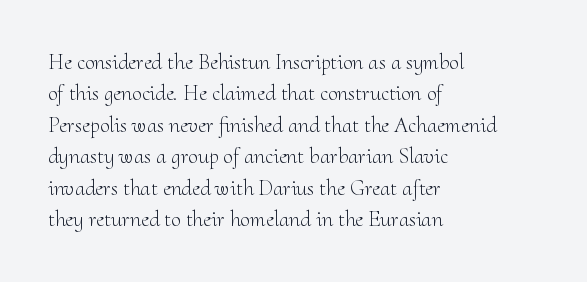
{"italic": "no", "bold": "no", "underline": "no", "align": "left", "line_spacing": "normal", "line_spacing_ratio": 1.43, "letter_spacing": "normal", "letter_spacing_em": 0.0, "glyph_px": 22}
